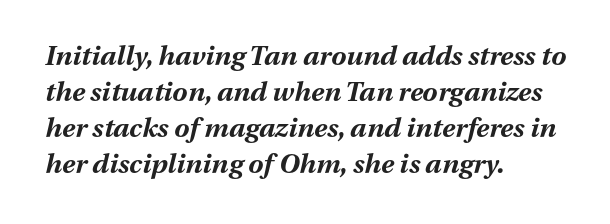
Q: Is the text bold? A: Yes.
Q: Is the text italic (slanted)? A: Yes, it leans right by about 13 degrees.
Q: Is the text underlined? A: No.
Q: How is the paragraph aligned? A: Left-aligned.
Q: Is the spacing between letters normal or unusually wide? A: Normal.
Q: Is the spacing between lines tight, normal or loose? A: Normal.
